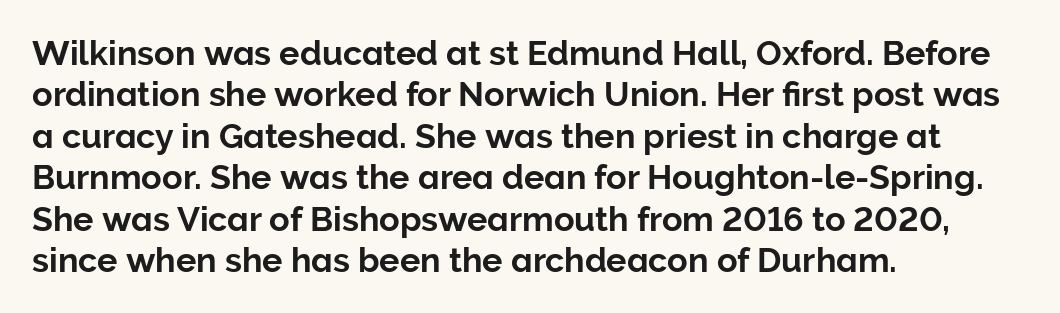
The image shows 34 px sans-serif type, upright; set left-aligned, line spacing 1.22x, normal letter spacing, not underlined; low stroke contrast and a medium x-height.
